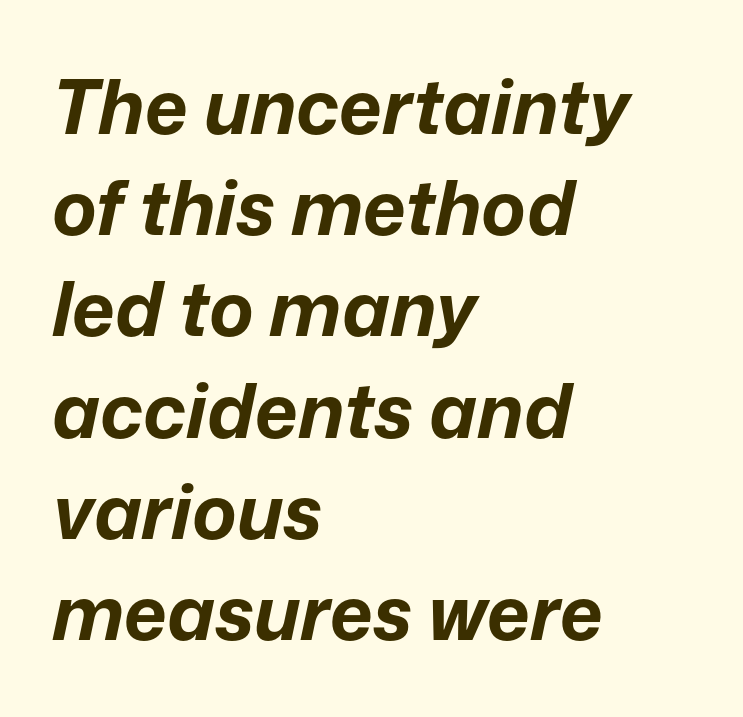
Q: Is the text bold? A: Yes.
Q: Is the text italic (slanted)? A: Yes, it leans right by about 12 degrees.
Q: Is the text underlined? A: No.
Q: How is the paragraph aligned? A: Left-aligned.
Q: Is the spacing between letters normal or unusually wide? A: Normal.
Q: Is the spacing between lines tight, normal or loose? A: Normal.
Q: Width (condensed, normal, or wide)? A: Normal.
Q: Stroke contrast? A: Low.
Q: x-height? A: Medium.
Q: Monospaced? A: No.
